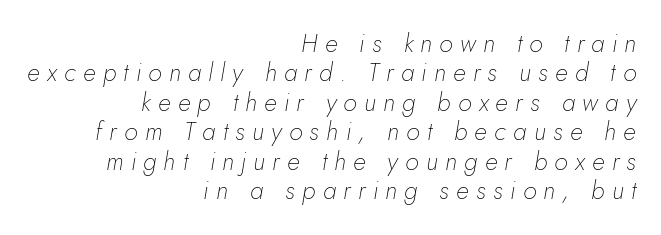
{"italic": "yes", "lean": "right", "slant_degrees": 5, "bold": "no", "underline": "no", "align": "right", "line_spacing_ratio": 1.18, "letter_spacing": "wide", "letter_spacing_em": 0.29, "glyph_px": 25}
